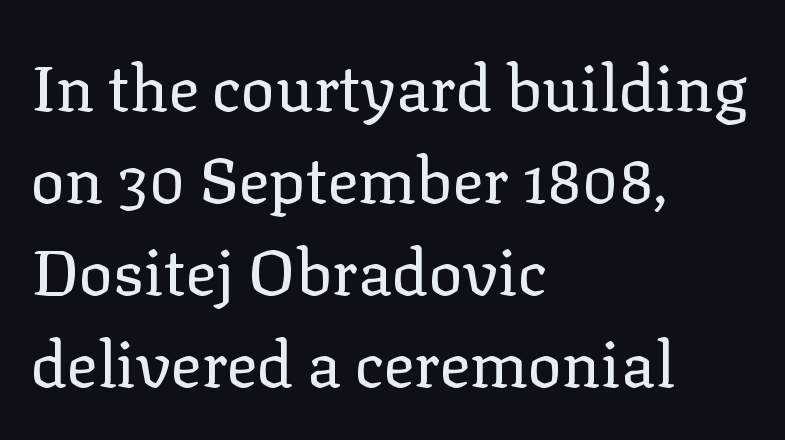
The image shows 64 px regular-weight serif type, upright; set left-aligned, normal line spacing (1.44x), normal letter spacing, not underlined; low stroke contrast and a medium x-height.
